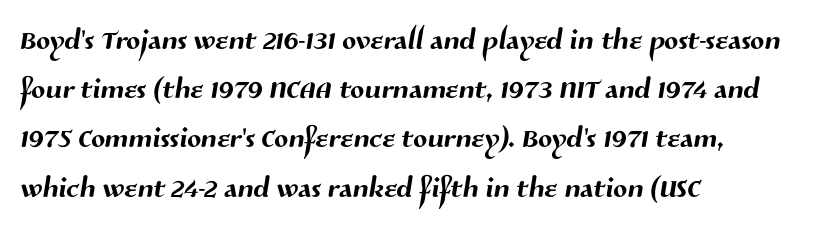
Descenders hang freely into open space. Note the varied advance widths — an 'i' is clearly narrower than an 'm'. The typesetter chose a ragged-right arrangement here. There is no visible air inserted between adjacent glyphs. You can tell from the bare stems that sans-serif type was used.
